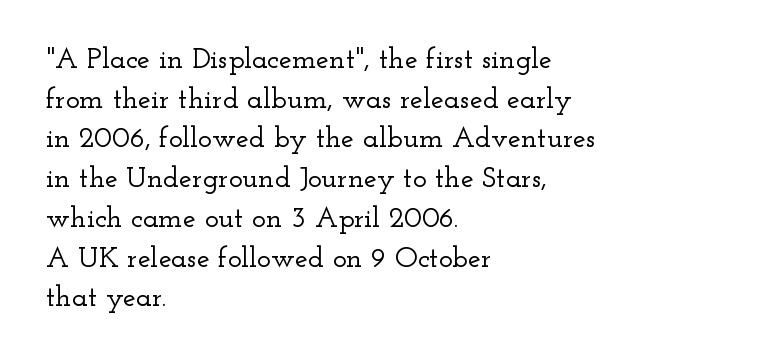
{"serif": "yes", "italic": "no", "width": "wide", "stroke_contrast": "low", "x_height": "small", "monospaced": "no", "underline": "no", "align": "left", "line_spacing": "normal", "line_spacing_ratio": 1.37, "letter_spacing": "normal", "letter_spacing_em": 0.0, "glyph_px": 29}
